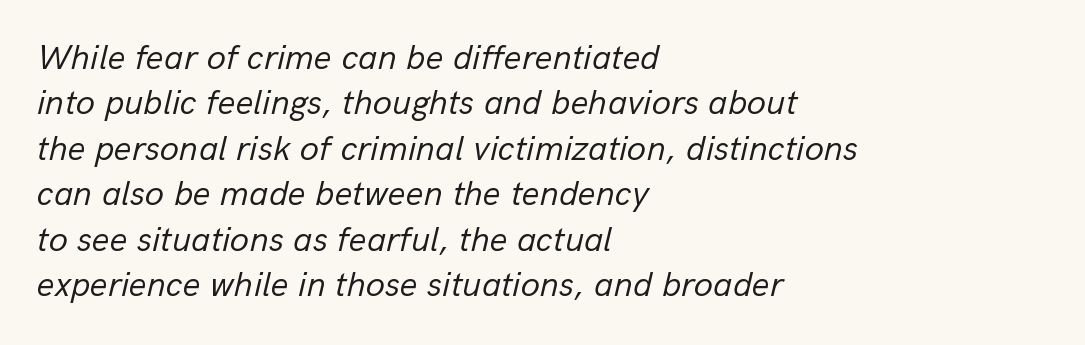
{"italic": "yes", "lean": "right", "slant_degrees": 13, "bold": "no", "weight": "regular", "width": "normal", "stroke_contrast": "low", "x_height": "medium", "monospaced": "no", "underline": "no", "align": "left", "line_spacing": "normal", "line_spacing_ratio": 1.3, "letter_spacing": "normal", "letter_spacing_em": 0.0, "glyph_px": 35}
